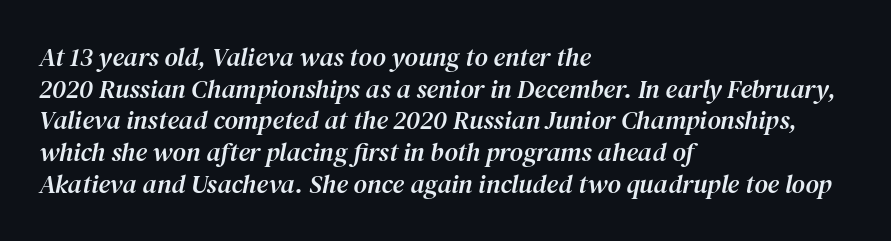
{"italic": "yes", "lean": "right", "slant_degrees": 12, "underline": "no", "align": "left", "line_spacing_ratio": 1.22, "letter_spacing": "normal", "letter_spacing_em": 0.0, "glyph_px": 26}
